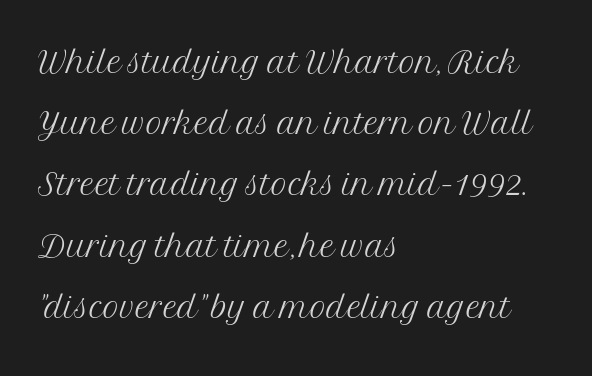
{"serif": "yes", "bold": "no", "weight": "light", "width": "normal", "stroke_contrast": "medium", "x_height": "medium", "monospaced": "no", "underline": "no", "align": "left", "line_spacing": "normal", "line_spacing_ratio": 1.36, "letter_spacing": "normal", "letter_spacing_em": 0.0, "glyph_px": 45}
